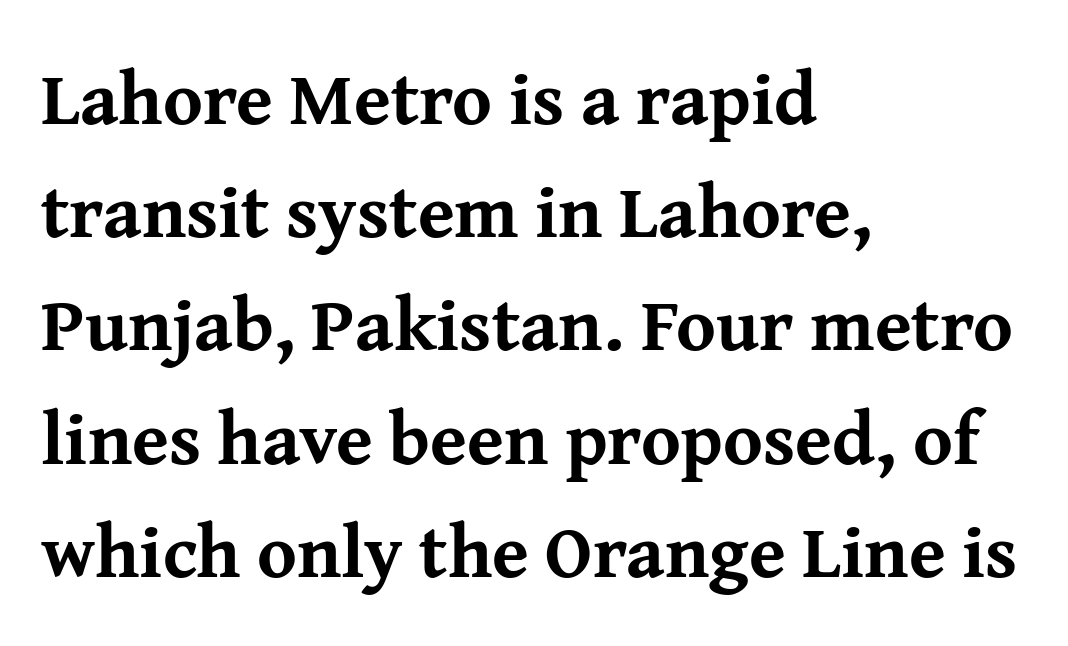
This sample is left-justified, so line endings fall wherever the words run out. Italic? Not at all — the glyphs are vertical. The glyphs are unaccompanied by any horizontal stroke below them. As a designer I'd log this as weight 700, bold.
